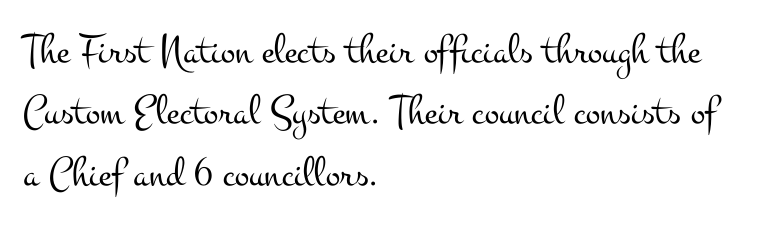
This rendering uses left alignment, leaving the right contour irregular. These lines sit exactly where default settings would place them. The gap between lines stays unmarked.
